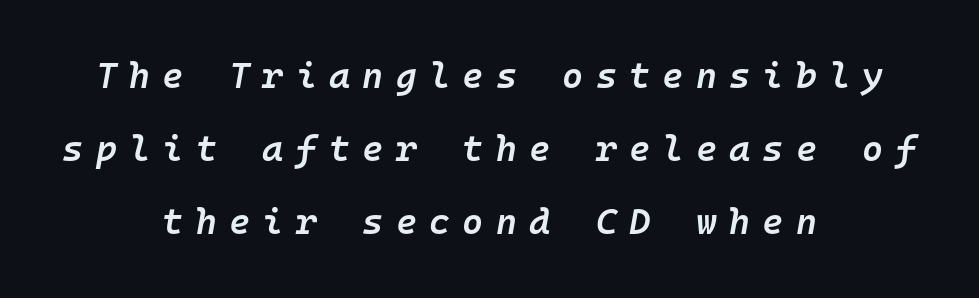
A great deal of white space separates one row of letters from the next. The glyphs are unaccompanied by any horizontal stroke below them. The gaps between neighbouring characters are conspicuously large. Each letter, wide or thin by design, is forced into the same width here.
